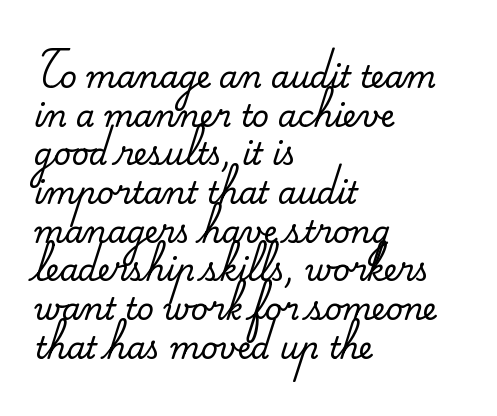
The paragraph shown leans on its left margin. Here the designer chose a conventional face with non-uniform glyph widths. Each word holds together tightly as a unit, with standard inter-letter gaps. The lines sit at an ordinary, default distance from one another.
